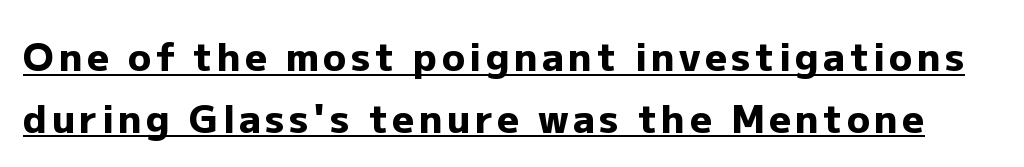
The image shows 38 px heavy sans-serif type, upright; set normal line spacing (1.62x), underlined; low stroke contrast and a medium x-height.
